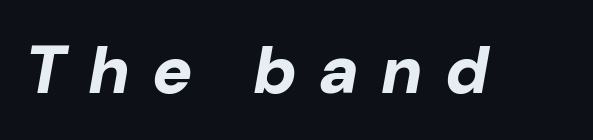
The image shows 67 px bold type, italic (leaning right); set unusually wide letter spacing (+0.36 em), not underlined; low stroke contrast and a medium x-height.
